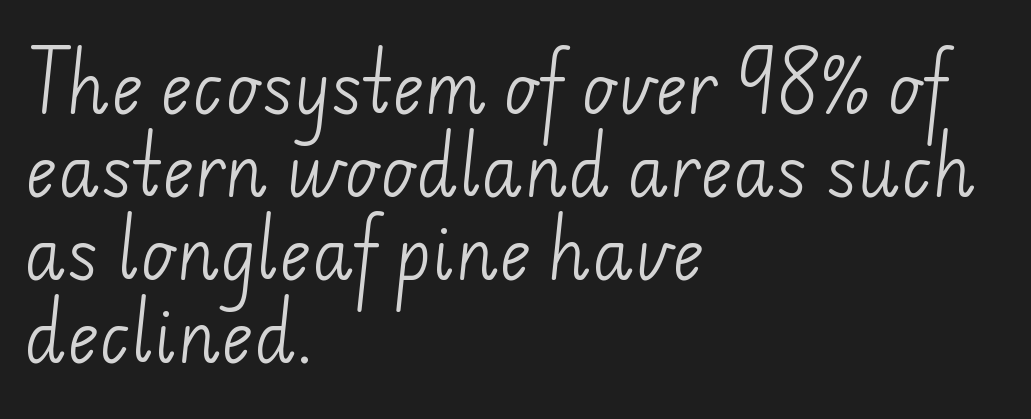
The image shows 68 px light sans-serif type; set left-aligned, line spacing 1.22x, normal letter spacing, not underlined; low stroke contrast and a small x-height.
